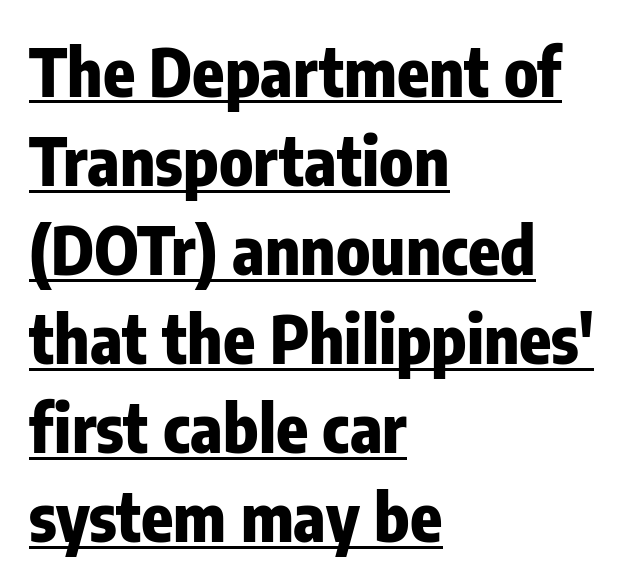
Emphasis is given by a line drawn under the lettering. Quick note: interline space is typical. A classic flush-left, rag-right setting is used for this passage. Spacing verdict: proportional, widths tailored to each character. Vertical strokes here are truly vertical.
